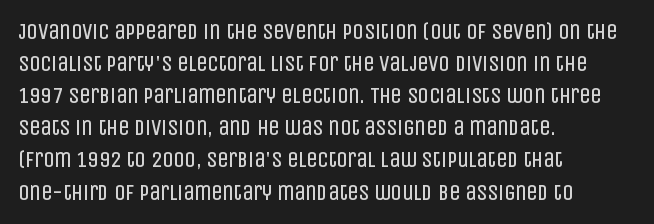
The image shows 22 px text type, upright; set left-aligned, normal line spacing (1.46x), normal letter spacing, not underlined.
